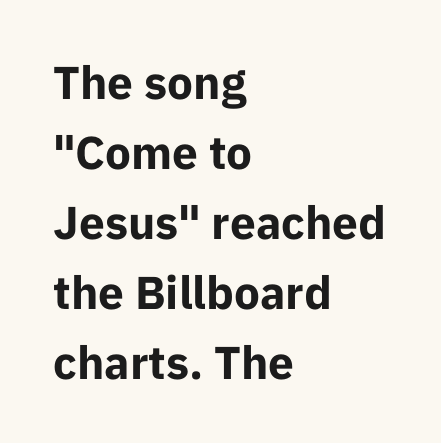
Words appear dense and cohesive because spacing is normal. Plain, unruled lines of type. Alignment: flush left. Heft: maximum for text — a bold. The block of text has a typical density, with ordinary space between rows. Think of a printed novel: that variable character pitch is what you see here.
